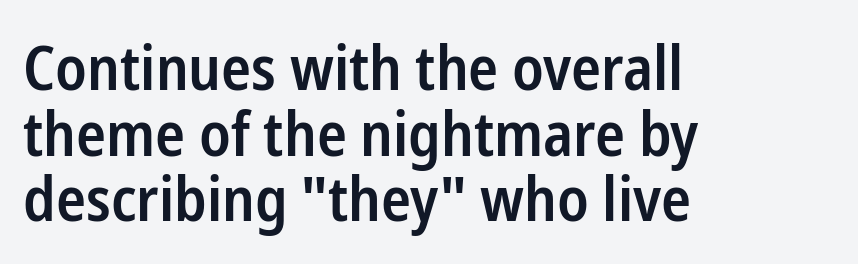
Q: Is the text bold? A: Semi-bold.
Q: Is the text italic (slanted)? A: No, it is upright.
Q: Is the typeface a serif or a sans-serif typeface? A: Sans-serif.
Q: Is the text underlined? A: No.
Q: How is the paragraph aligned? A: Left-aligned.
Q: Is the spacing between letters normal or unusually wide? A: Normal.
Q: Is the spacing between lines tight, normal or loose? A: Tight.
Q: Width (condensed, normal, or wide)? A: Condensed.
Q: Stroke contrast? A: Low.
Q: x-height? A: Medium.
Q: Monospaced? A: No.
